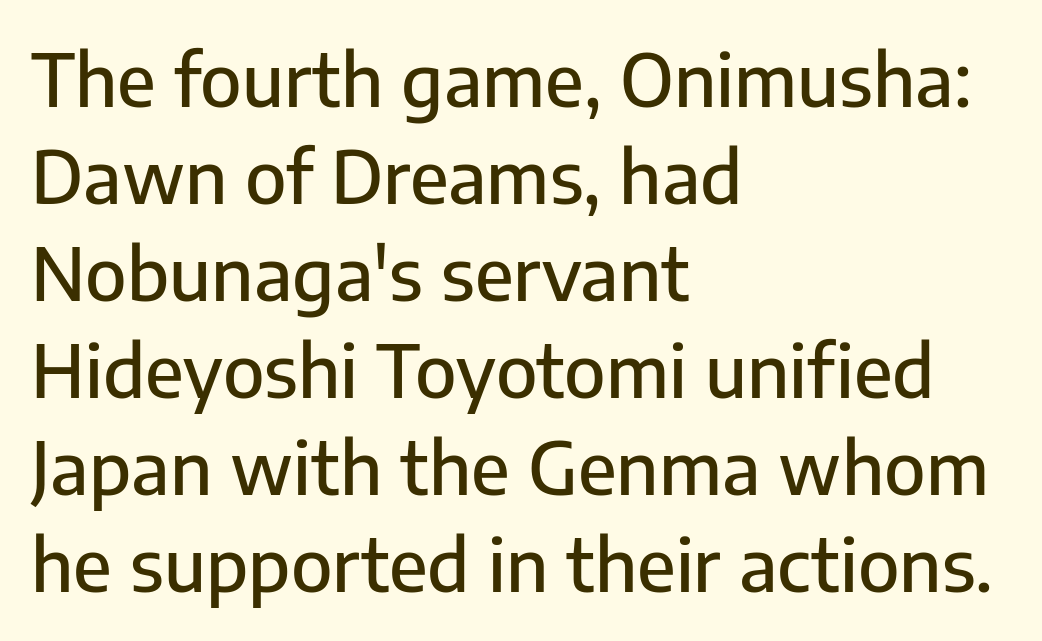
Q: Is the text italic (slanted)? A: No, it is upright.
Q: Is the typeface a serif or a sans-serif typeface? A: Sans-serif.
Q: Is the text underlined? A: No.
Q: How is the paragraph aligned? A: Left-aligned.
Q: Is the spacing between letters normal or unusually wide? A: Normal.
Q: Is the spacing between lines tight, normal or loose? A: Normal.
Q: Width (condensed, normal, or wide)? A: Normal.
Q: Stroke contrast? A: Low.
Q: x-height? A: Medium.
Q: Monospaced? A: No.
